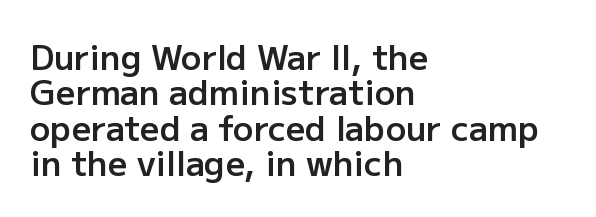
This sample is left-justified, so line endings fall wherever the words run out. Each letter keeps its own natural width here, so spacing adapts to shape. Only glyphs here, with clear space below each row. What's the leading like? Squeezed, with rows nearly overlapping.
